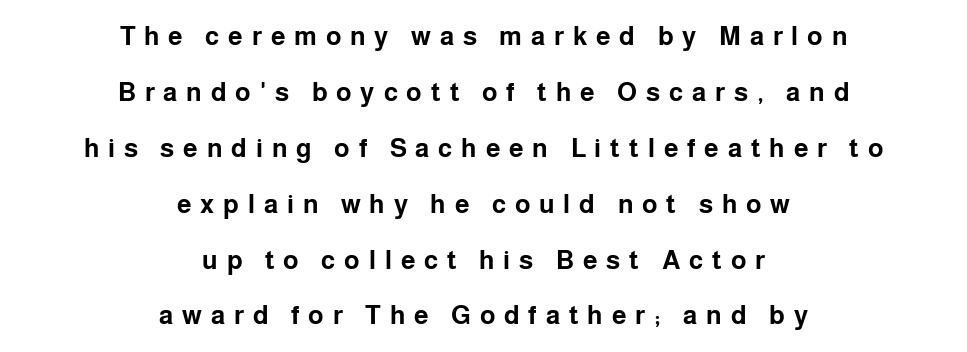
The image shows 26 px bold type, upright; set centered, loose line spacing (2.15x), unusually wide letter spacing (+0.34 em), not underlined.
